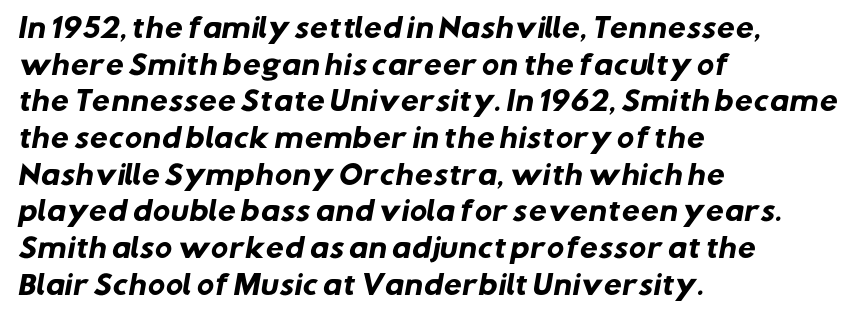
The image shows 26 px bold type; set left-aligned, normal line spacing (1.41x), normal letter spacing, not underlined.
